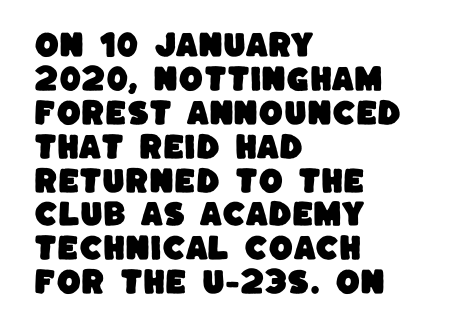
The face used here is a sans, in the tradition of grotesques and geometrics. Tracking value appears to be zero — textbook default spacing. The ragged edge is on the right, which tells us the setting is flush left. The space directly below the letters is spotless.
